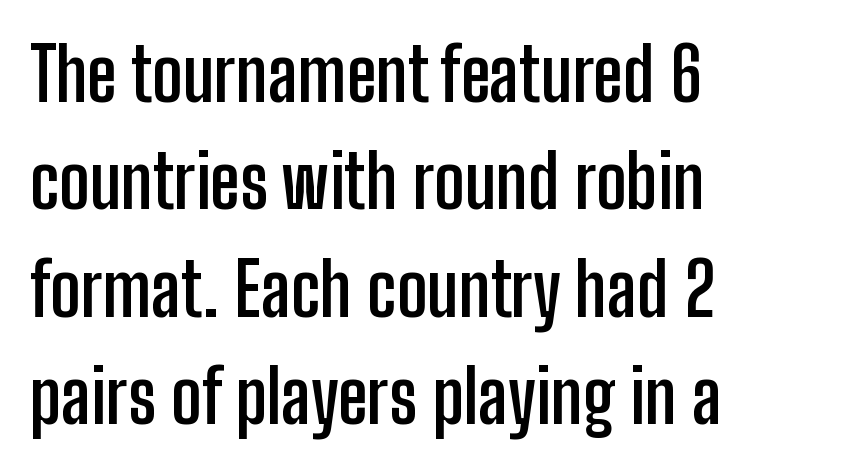
Do the letters lean? They stand straight. Rows of type keep a routine distance in the vertical direction. Tracking here is standard; glyphs follow each other at the usual distance. The setting favours the left margin, as ordinary paragraphs usually do.
